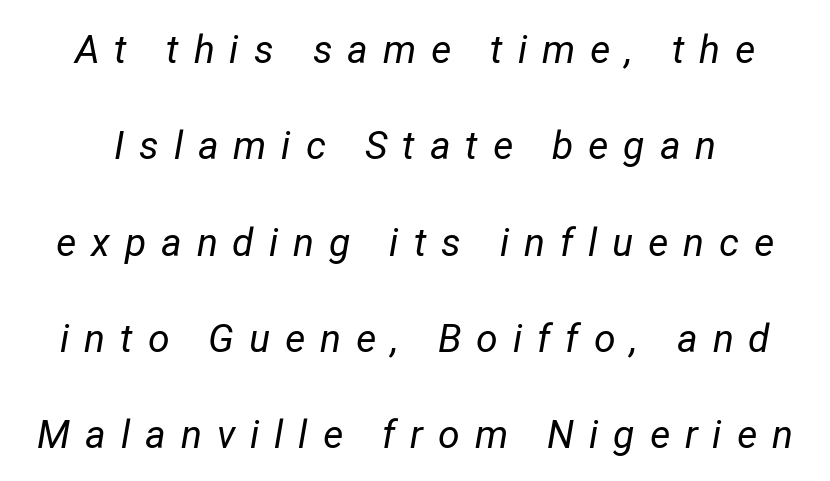
Tall strokes in this sample are angled rather than plumb. Descenders hang freely into open space. Nothing heavy about these letters — not bold at all. Proportional: the letters do not fall into vertical columns. Regarding leading, the lines here are spaced well apart.
